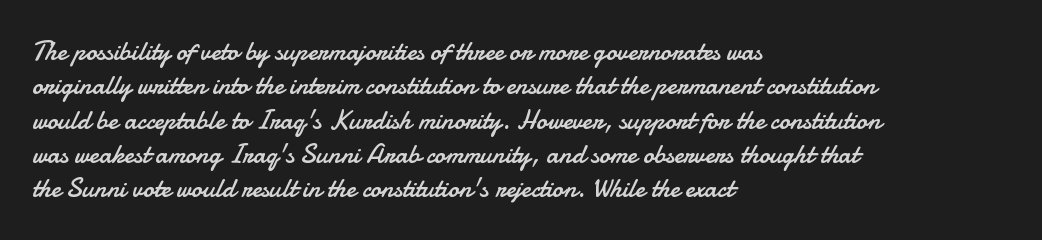
Q: Is the text bold? A: No.
Q: Is the text italic (slanted)? A: Yes.
Q: Is the text underlined? A: No.
Q: How is the paragraph aligned? A: Left-aligned.
Q: Is the spacing between letters normal or unusually wide? A: Normal.
Q: Is the spacing between lines tight, normal or loose? A: Normal.
